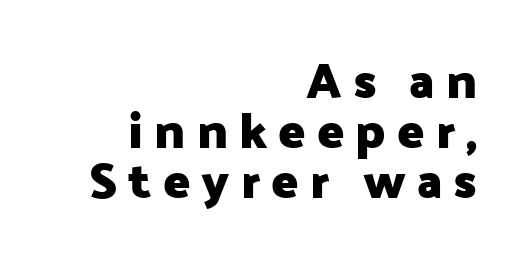
{"serif": "no", "italic": "no", "bold": "yes", "weight": "heavy", "width": "normal", "stroke_contrast": "low", "x_height": "medium", "monospaced": "no", "underline": "no", "align": "right", "line_spacing": "tight", "line_spacing_ratio": 1.0, "letter_spacing": "wide", "letter_spacing_em": 0.22, "glyph_px": 50}
